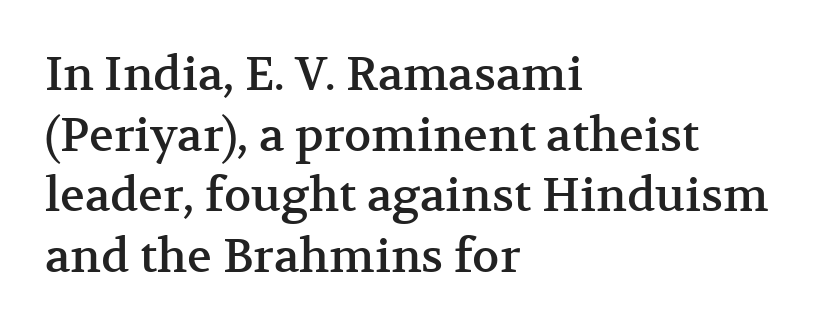
The image shows 46 px serif type, upright; set left-aligned, normal line spacing (1.32x), normal letter spacing, not underlined; medium stroke contrast and a medium x-height.
